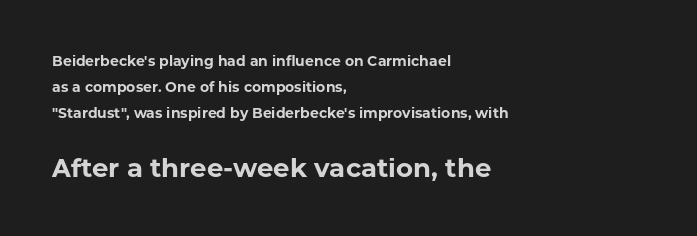
Q: Is the text bold? A: Yes.
Q: Is the text italic (slanted)? A: No, it is upright.
Q: Is the text underlined? A: No.
Q: How is the paragraph aligned? A: Left-aligned.
Q: Is the spacing between letters normal or unusually wide? A: Normal.
Q: Which block of text is set in a larger size, the first (top) or the second (bottom)? A: The second (bottom) one.
